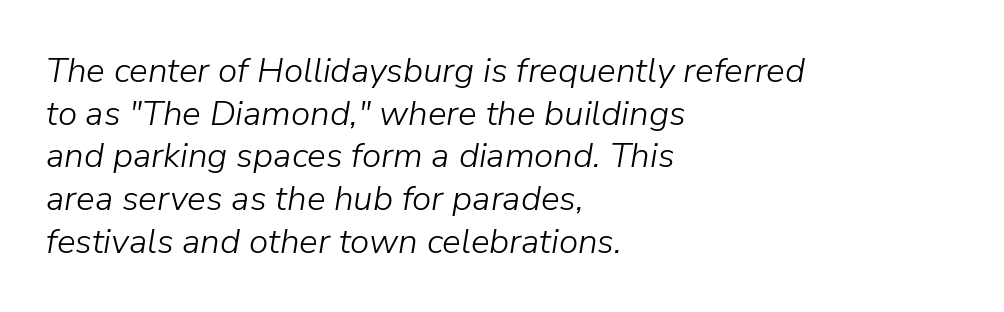
A classic flush-left, rag-right setting is used for this passage. When letters slant like this, we call the style italic. Is this a fixed-width face? No — the glyphs have proportional, varying widths. Look at the tracking — it's just the regular setting, nothing added. No heavy texture on the line: the type isn't bold. Has an underline been added? It has not.
